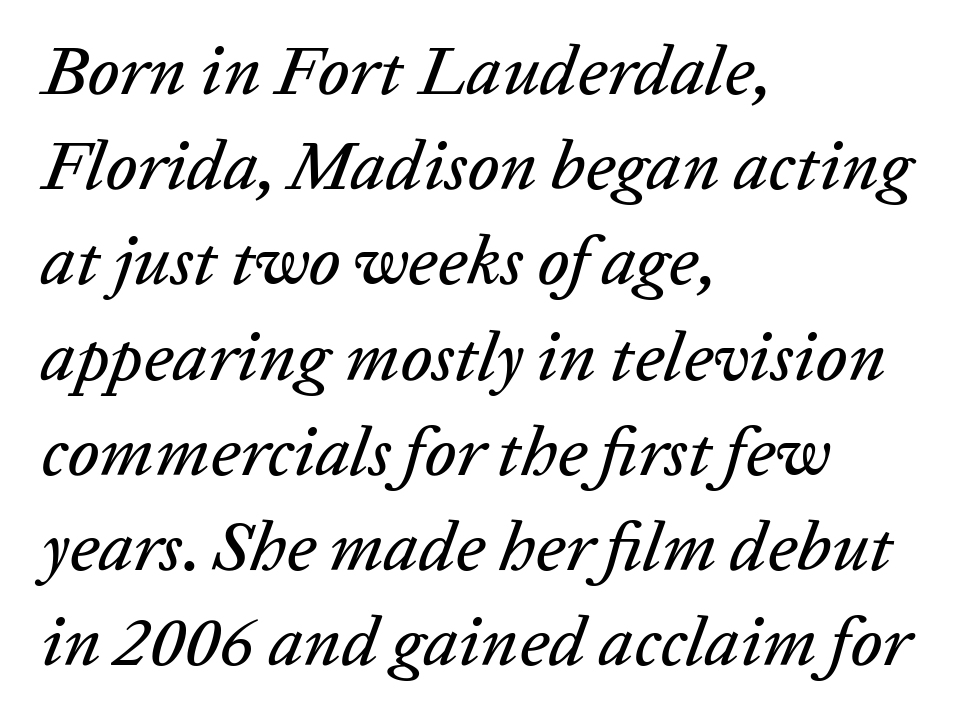
Words appear dense and cohesive because spacing is normal. Any mark beneath the type? The region is blank. Is there much room between lines? A standard amount, neither cramped nor airy. The text block is weighted toward the left margin, trailing off unevenly rightward.
